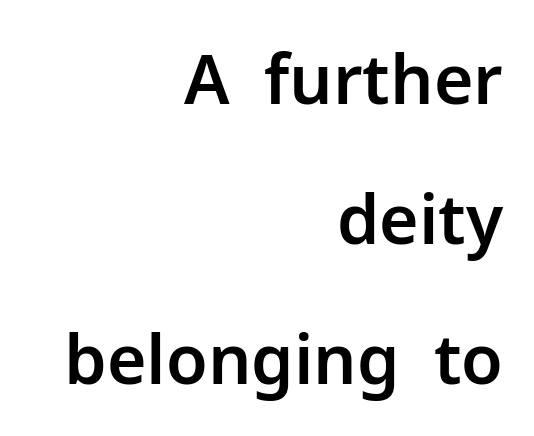
The image shows 68 px sans-serif type, upright; set right-aligned, loose line spacing (2.06x), normal letter spacing, not underlined; low stroke contrast and a medium x-height.
